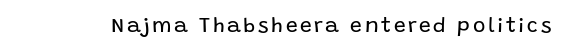
Nope, not italic — everything's standing straight. Weight: regular or lighter. This rendering features lettering with no underline.
